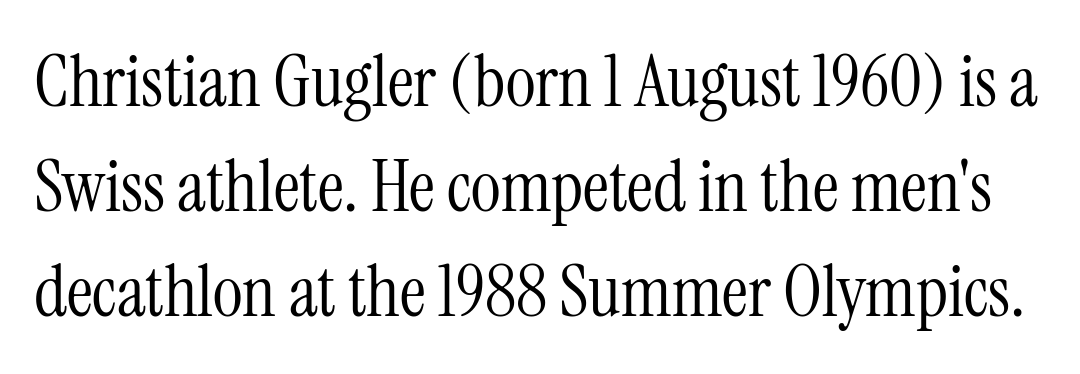
The image shows 72 px light, condensed serif type, upright; set normal line spacing (1.46x), normal letter spacing, not underlined; medium stroke contrast and a medium x-height.
